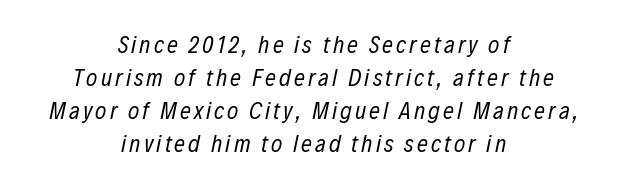
Whoever set this chose a conventional vertical rhythm. The rendering applies a slant to the glyphs. The face looks like a standard text weight, possibly lighter. Just letters on the line, the space beneath them empty.
